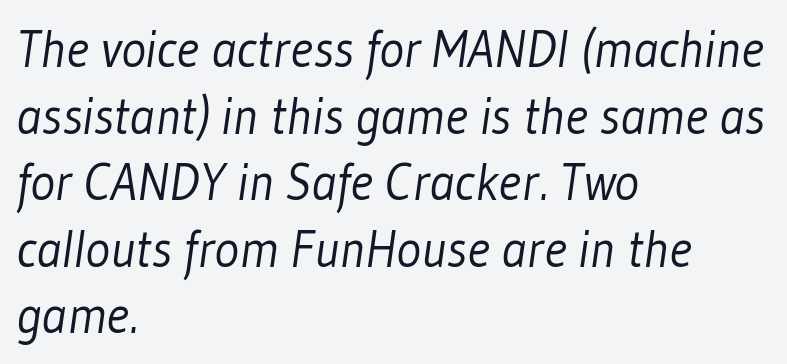
The image shows 52 px light, condensed sans-serif type; set left-aligned, normal line spacing (1.28x), normal letter spacing, not underlined; low stroke contrast and a medium x-height.
